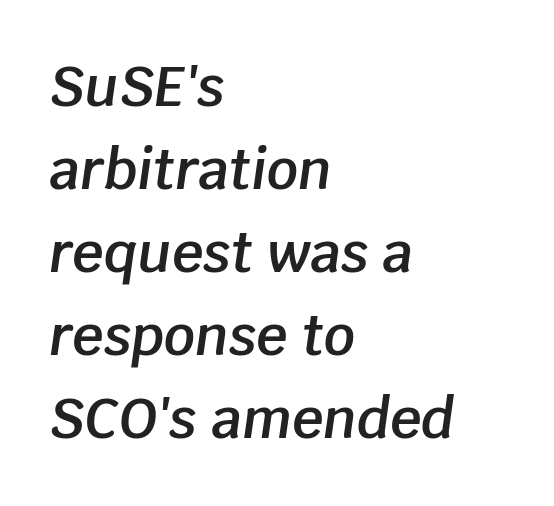
These words are printed semibold, heavier than regular yet not bold. Just letters on the line, the space beneath them empty. What stands out about the letter spacing? Nothing — it is the standard amount. In terms of posture, this sample is oblique. Spacing verdict: proportional, widths tailored to each character. These lines sit exactly where default settings would place them.
